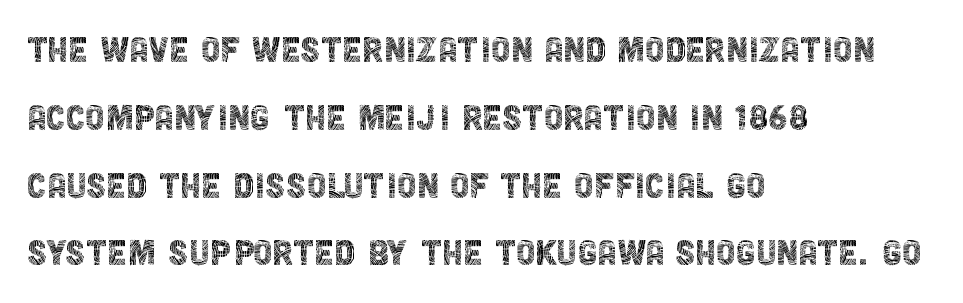
These lines sit exactly where default settings would place them. Stem width sits at or under what a default text font uses. Vertical strokes here are truly vertical. I'd call this a sans setting — the letters go barefoot. Do the characters align in a grid? No, the font is proportional. Only glyphs here, with clear space below each row.
